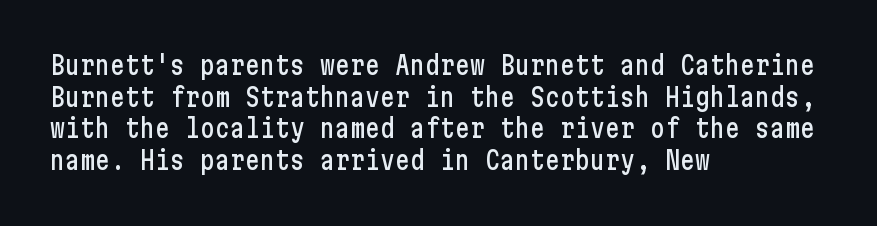
{"italic": "no", "underline": "no", "align": "left", "line_spacing": "normal", "line_spacing_ratio": 1.27, "letter_spacing": "normal", "letter_spacing_em": 0.0, "glyph_px": 25}
